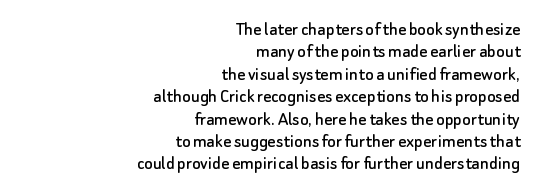
Q: Is the text italic (slanted)? A: No, it is upright.
Q: Is the text underlined? A: No.
Q: How is the paragraph aligned? A: Right-aligned.
Q: Is the spacing between letters normal or unusually wide? A: Normal.
Q: Is the spacing between lines tight, normal or loose? A: Tight.
